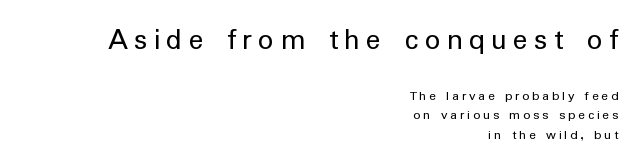
{"serif": "no", "italic": "no", "bold": "no", "weight": "regular", "width": "normal", "stroke_contrast": "low", "x_height": "medium", "monospaced": "no", "underline": "no", "align": "right", "line_spacing": "normal", "line_spacing_ratio": 1.39, "letter_spacing": "wide", "letter_spacing_em": 0.2, "larger_block": "first", "size_ratio": 2.21, "glyph_px": 31}
